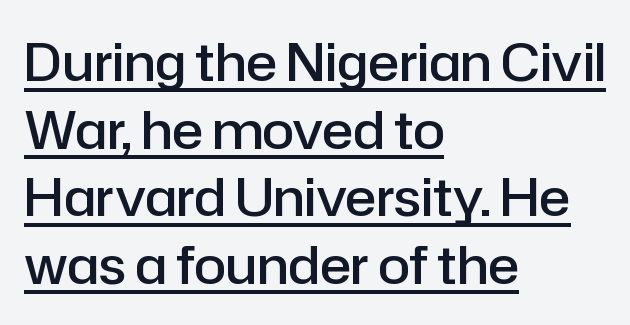
The image shows 52 px semibold sans-serif type, upright; set left-aligned, normal line spacing (1.3x), normal letter spacing, underlined; low stroke contrast and a medium x-height.
